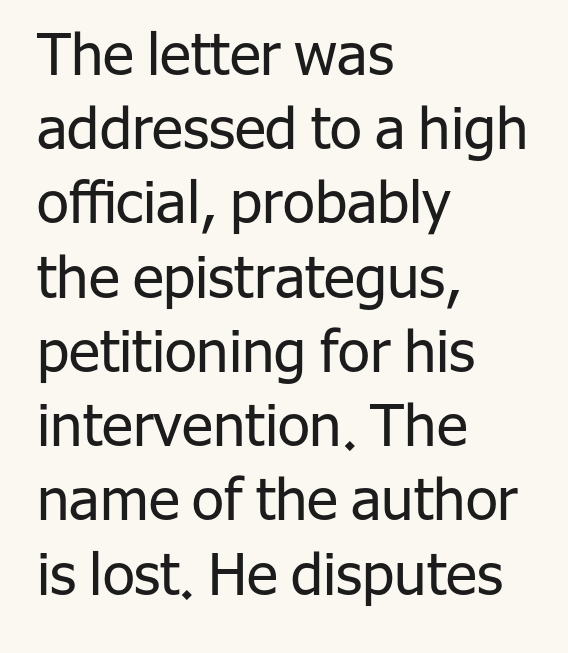
Compared with typical paragraphs, the rows here are spaced about the same. The line texture is even and compact thanks to regular tracking. Vertical strokes here are truly vertical. The passage shown is not underscored anywhere. Leftover space on each line is placed entirely after the last word. Each stroke keeps to a modest, everyday thickness or less.
